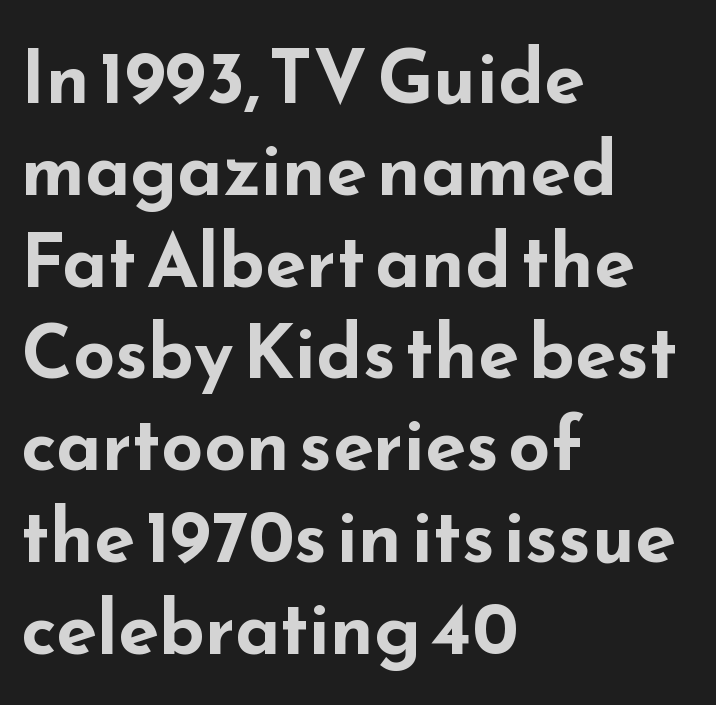
The image shows 74 px bold, wide sans-serif type, upright; set left-aligned, line spacing 1.24x, normal letter spacing, not underlined; low stroke contrast and a small x-height.
